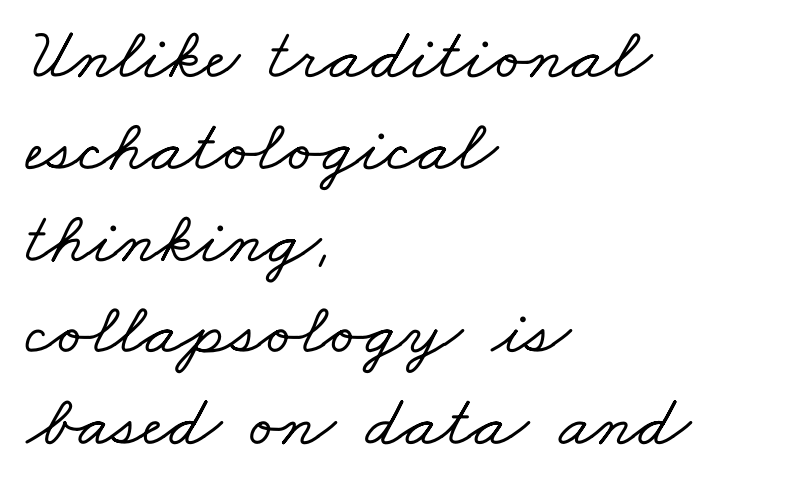
{"serif": "yes", "width": "wide", "stroke_contrast": "low", "x_height": "small", "monospaced": "no", "underline": "no", "align": "left", "line_spacing_ratio": 1.24, "letter_spacing": "normal", "letter_spacing_em": 0.0, "glyph_px": 74}
